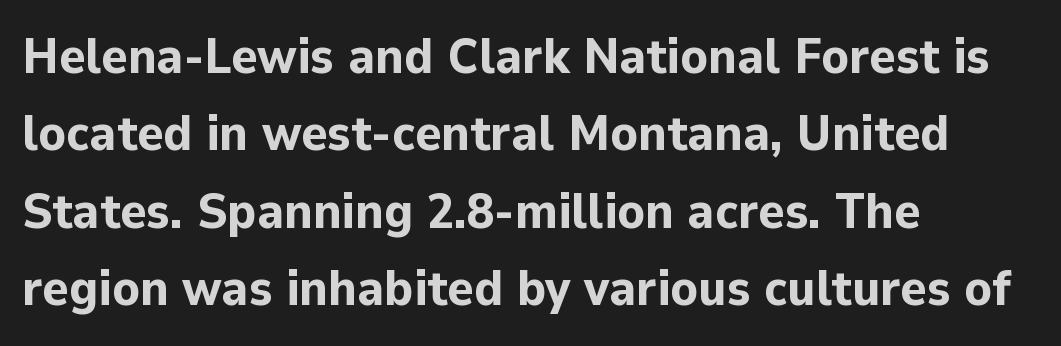
The face used here is proportionally spaced, like ordinary book or web type. Reading down the column, the eye jumps a familiar distance to each next line. Unlike a traditional serif, this face leaves its strokes unadorned. Each glyph is drawn with heavy, bold strokes. Does the copy run flush right? No — it runs flush left. This rendering leaves character spacing at its baseline value.
